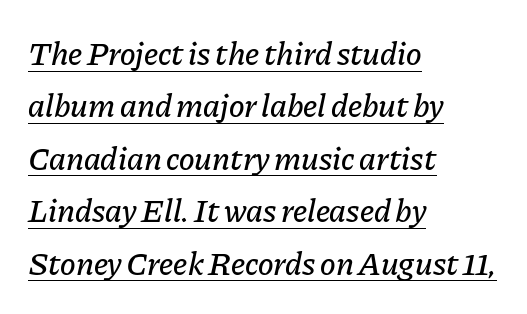
Q: Is the text italic (slanted)? A: Yes, it leans right by about 11 degrees.
Q: Is the text underlined? A: Yes.
Q: How is the paragraph aligned? A: Left-aligned.
Q: Is the spacing between letters normal or unusually wide? A: Normal.
Q: Is the spacing between lines tight, normal or loose? A: Normal.
Q: Width (condensed, normal, or wide)? A: Normal.
Q: Stroke contrast? A: Low.
Q: x-height? A: Medium.
Q: Monospaced? A: No.
